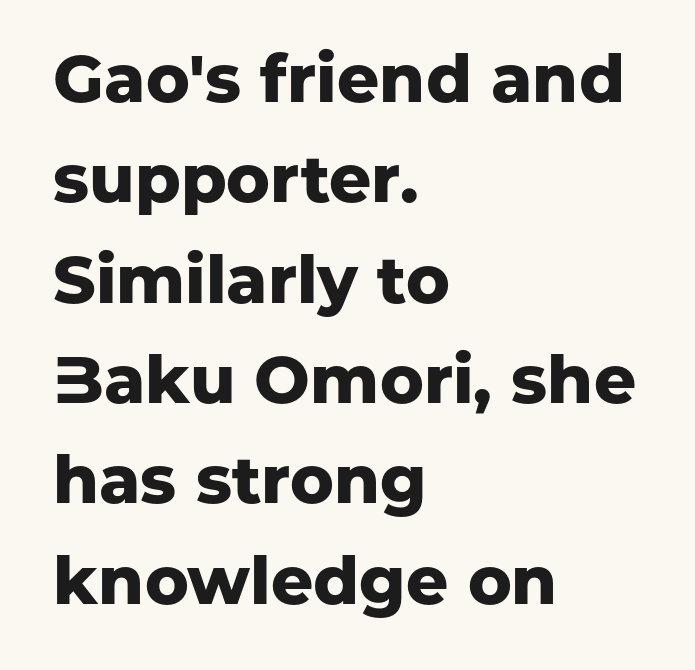
Q: Is the text bold? A: Yes.
Q: Is the text italic (slanted)? A: No, it is upright.
Q: Is the typeface a serif or a sans-serif typeface? A: Sans-serif.
Q: Is the text underlined? A: No.
Q: How is the paragraph aligned? A: Left-aligned.
Q: Is the spacing between letters normal or unusually wide? A: Normal.
Q: Is the spacing between lines tight, normal or loose? A: Normal.
Q: Width (condensed, normal, or wide)? A: Normal.
Q: Stroke contrast? A: Low.
Q: x-height? A: Medium.
Q: Monospaced? A: No.
